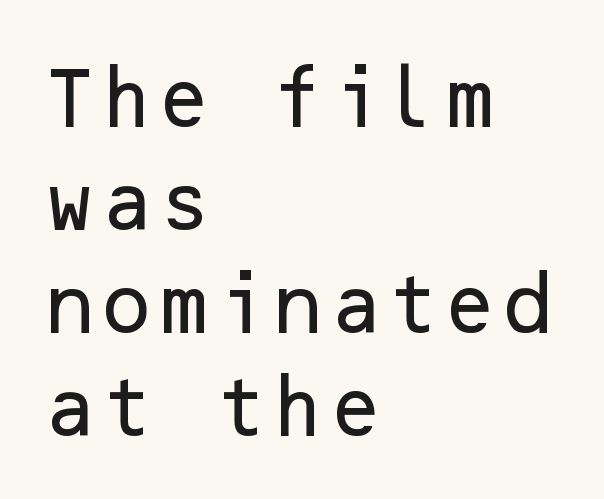
Q: Is the text italic (slanted)? A: No, it is upright.
Q: Is the typeface a serif or a sans-serif typeface? A: Sans-serif.
Q: Is the text underlined? A: No.
Q: How is the paragraph aligned? A: Left-aligned.
Q: Is the spacing between letters normal or unusually wide? A: Normal.
Q: Is the spacing between lines tight, normal or loose? A: Normal.
Q: Width (condensed, normal, or wide)? A: Normal.
Q: Stroke contrast? A: Low.
Q: x-height? A: Medium.
